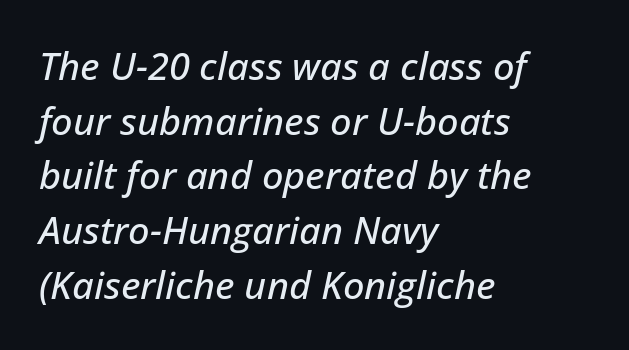
Q: Is the text italic (slanted)? A: Yes, it leans right by about 12 degrees.
Q: Is the text underlined? A: No.
Q: How is the paragraph aligned? A: Left-aligned.
Q: Is the spacing between letters normal or unusually wide? A: Normal.
Q: Is the spacing between lines tight, normal or loose? A: Normal.
Q: Width (condensed, normal, or wide)? A: Normal.
Q: Stroke contrast? A: Low.
Q: x-height? A: Medium.
Q: Monospaced? A: No.
